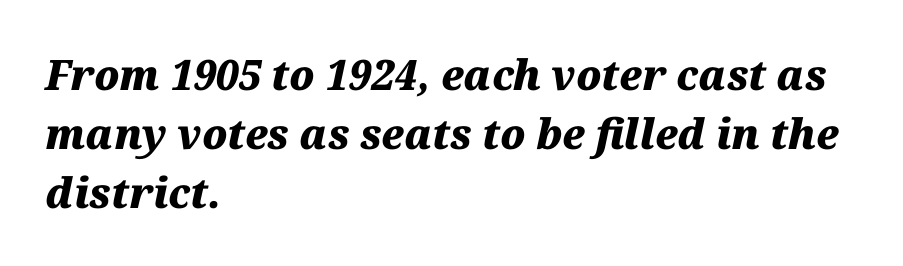
This is oblique type, the kind used for emphasis or titles. Stroke thickness is high; the sample reads as a true bold. You could call the tracking neutral — neither tight nor loose. The line-height multiplier appears to be the usual default.
